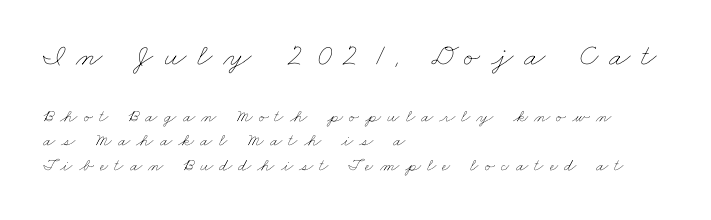
The image shows 31 px thin, wide type; set left-aligned, normal line spacing (1.34x), unusually wide letter spacing (+0.34 em), not underlined; the first (top) block is 1.72x larger; low stroke contrast and a small x-height.
